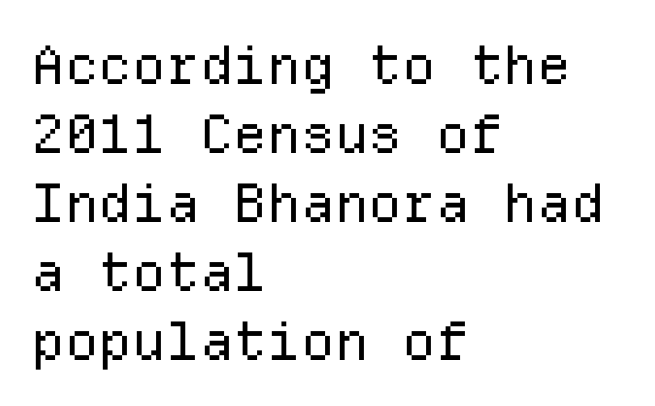
Q: Is the text bold? A: No.
Q: Is the text italic (slanted)? A: No, it is upright.
Q: Is the typeface a serif or a sans-serif typeface? A: Sans-serif.
Q: Is the text underlined? A: No.
Q: How is the paragraph aligned? A: Left-aligned.
Q: Is the spacing between letters normal or unusually wide? A: Normal.
Q: Is the spacing between lines tight, normal or loose? A: Normal.
Q: Width (condensed, normal, or wide)? A: Normal.
Q: Stroke contrast? A: Low.
Q: x-height? A: Medium.
Q: Monospaced? A: Yes.
